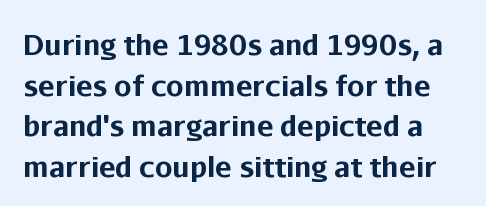
The image shows 28 px bold sans-serif type, upright; set normal line spacing (1.45x), normal letter spacing, not underlined; low stroke contrast and a medium x-height.
